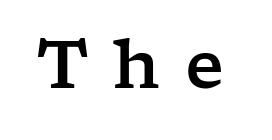
Unlike italic type, these characters show no tilt at all. Do the characters align in a grid? No, the font is proportional. Little horizontal feet cap the strokes, marking this as serif type. Students, note that the glyphs here are deliberately spaced far apart. A bare baseline throughout the passage.
